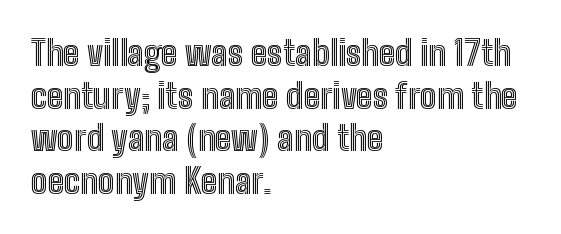
{"italic": "no", "width": "condensed", "x_height": "medium", "monospaced": "no", "underline": "no", "align": "left", "line_spacing_ratio": 1.22, "letter_spacing": "normal", "letter_spacing_em": 0.0, "glyph_px": 35}
